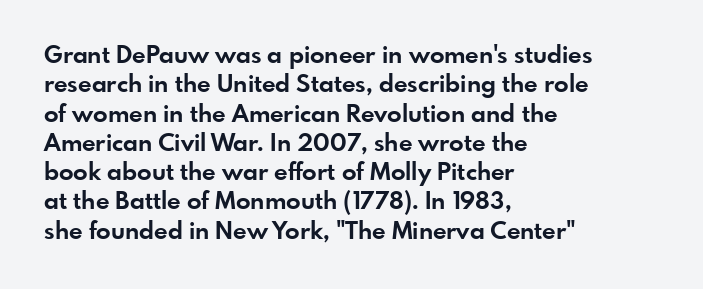
The image shows 24 px bold type, upright; set left-aligned, line spacing 1.22x, normal letter spacing, not underlined.
